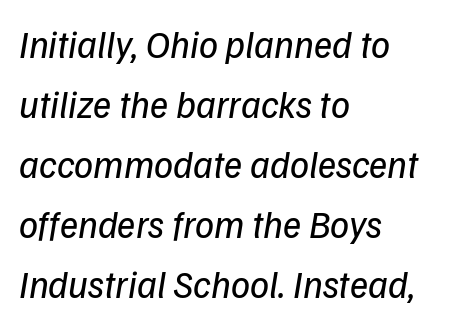
Q: Is the text bold? A: No.
Q: Is the text italic (slanted)? A: Yes, it leans right by about 9 degrees.
Q: Is the text underlined? A: No.
Q: How is the paragraph aligned? A: Left-aligned.
Q: Is the spacing between letters normal or unusually wide? A: Normal.
Q: Is the spacing between lines tight, normal or loose? A: Normal.
Q: Width (condensed, normal, or wide)? A: Normal.
Q: Stroke contrast? A: Low.
Q: x-height? A: Medium.
Q: Monospaced? A: No.
